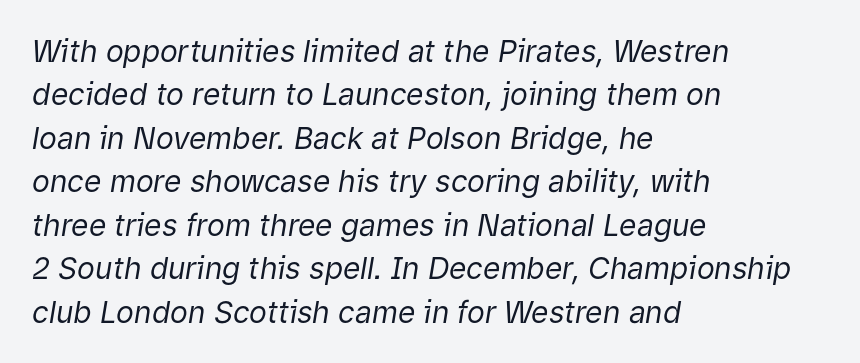
Q: Is the text bold? A: No.
Q: Is the text italic (slanted)? A: Yes, it leans right by about 9 degrees.
Q: Is the text underlined? A: No.
Q: How is the paragraph aligned? A: Left-aligned.
Q: Is the spacing between letters normal or unusually wide? A: Normal.
Q: Is the spacing between lines tight, normal or loose? A: Normal.
Q: Width (condensed, normal, or wide)? A: Normal.
Q: Stroke contrast? A: Low.
Q: x-height? A: Medium.
Q: Monospaced? A: No.
